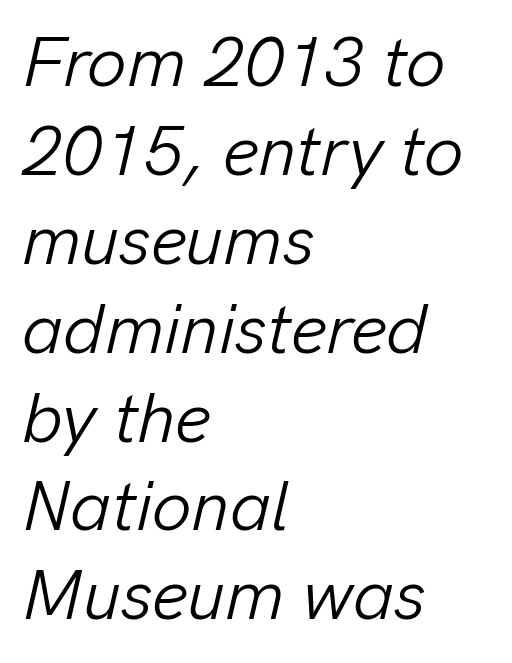
Is this a fixed-width face? No — the glyphs have proportional, varying widths. The specimen reads as italic at a glance. No extra tracking has been applied to these lines. The cut favours lightness, reaching ordinary text weight at its darkest.
